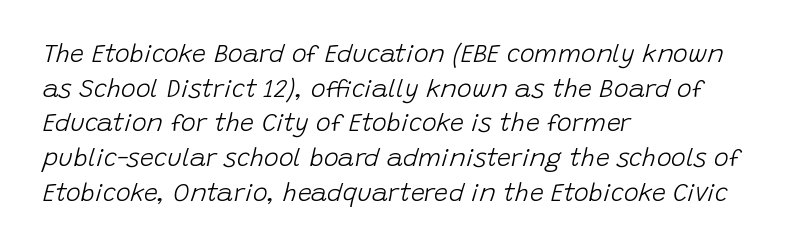
Q: Is the text bold? A: No.
Q: Is the text italic (slanted)? A: Yes, it leans right by about 15 degrees.
Q: Is the text underlined? A: No.
Q: How is the paragraph aligned? A: Left-aligned.
Q: Is the spacing between letters normal or unusually wide? A: Normal.
Q: Is the spacing between lines tight, normal or loose? A: Normal.
